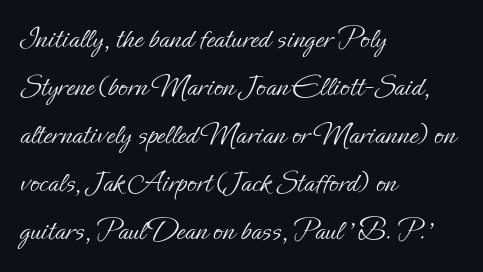
You could not count columns in this text — the font is proportionally spaced. A typesetter would call this leading conventional body-copy spacing. Typeset ragged right — the left edge is the straight one.
